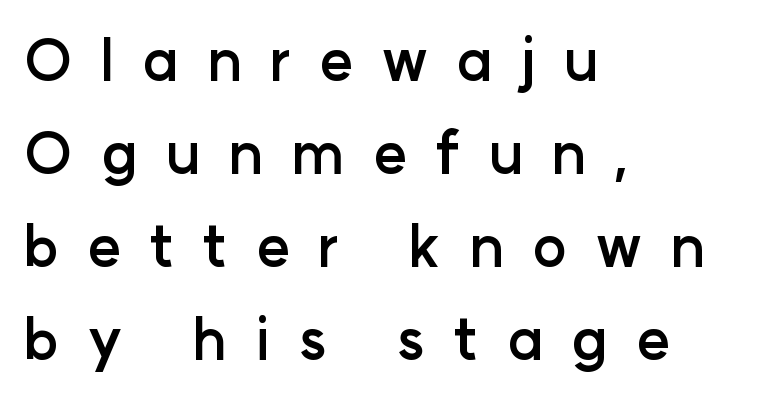
The passage shown is typeset with a sans-serif family. The rendering uses a bold face; every stroke is thick and dark. The letterforms stand isolated, each surrounded by extra space. Is there much room between lines? A standard amount, neither cramped nor airy.
